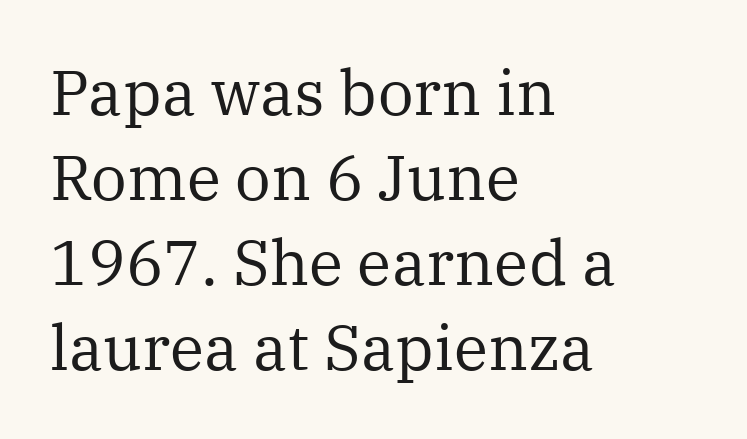
{"serif": "yes", "italic": "no", "bold": "no", "weight": "regular", "width": "normal", "stroke_contrast": "medium", "x_height": "medium", "monospaced": "no", "underline": "no", "align": "left", "line_spacing": "normal", "line_spacing_ratio": 1.35, "letter_spacing": "normal", "letter_spacing_em": 0.0, "glyph_px": 63}
